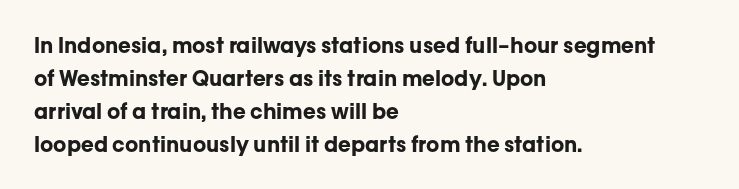
The sample has been set heavy, in full bold. Any mark beneath the type? The region is blank. The ragged edge is on the right, which tells us the setting is flush left. This sample uses plain, unmodified letter spacing. Posture: vertical. Does the leading feel generous? No, just average.
